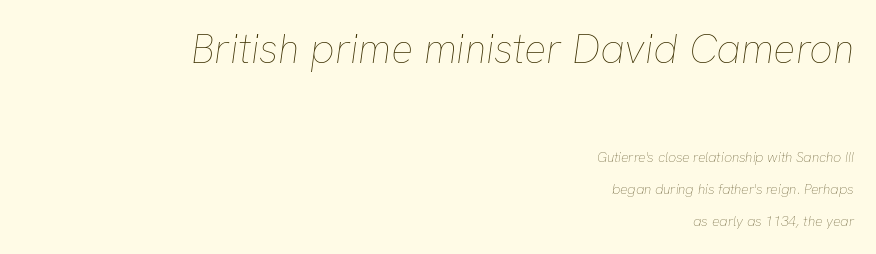
{"italic": "yes", "lean": "right", "slant_degrees": 8, "bold": "no", "weight": "thin", "width": "normal", "stroke_contrast": "low", "x_height": "medium", "monospaced": "no", "underline": "no", "align": "right", "line_spacing": "loose", "line_spacing_ratio": 2.28, "letter_spacing": "normal", "letter_spacing_em": 0.0, "larger_block": "first", "size_ratio": 2.93, "glyph_px": 41}
